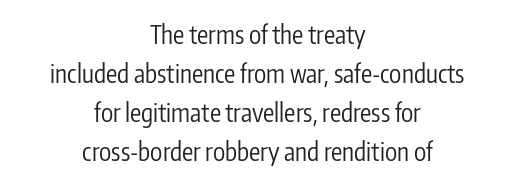
{"italic": "no", "bold": "no", "underline": "no", "align": "center", "line_spacing": "normal", "line_spacing_ratio": 1.56, "letter_spacing": "normal", "letter_spacing_em": 0.0, "glyph_px": 25}
